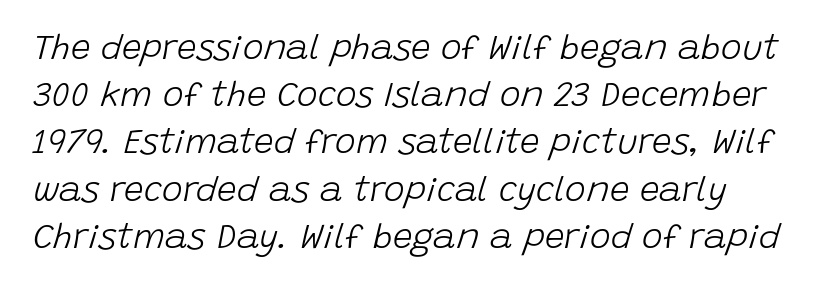
This sample has the flowing, uneven cadence of proportional lettering. What stands out about the letter spacing? Nothing — it is the standard amount. How would I describe the line gaps? Plain and ordinary. A typesetter would mark this as italic. Only glyphs here, with clear space below each row. A quiet, ordinary-to-light weight characterises the typeface.
